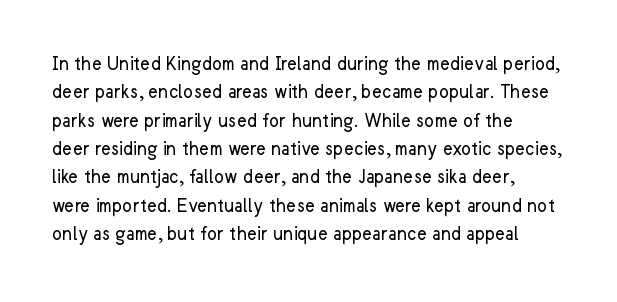
Evenly set lines give the paragraph a standard silhouette. Students, note that the glyphs here touch the page at normal intervals. In terms of posture, this sample is upright. Typeset ragged right — the left edge is the straight one.
